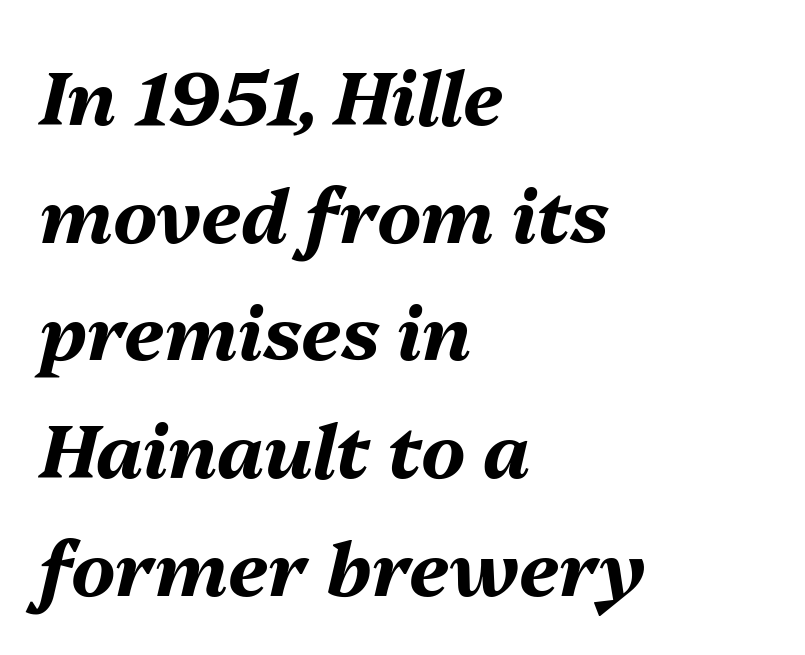
The leading is moderate, giving the passage an even texture. Just letters on the line, the space beneath them empty. Caption: multi-line text, flush left, ragged right. Rendered with sloped, italic letterforms. Does the weight exceed regular? Yes, all the way to bold. Short note: letters normally spaced.
